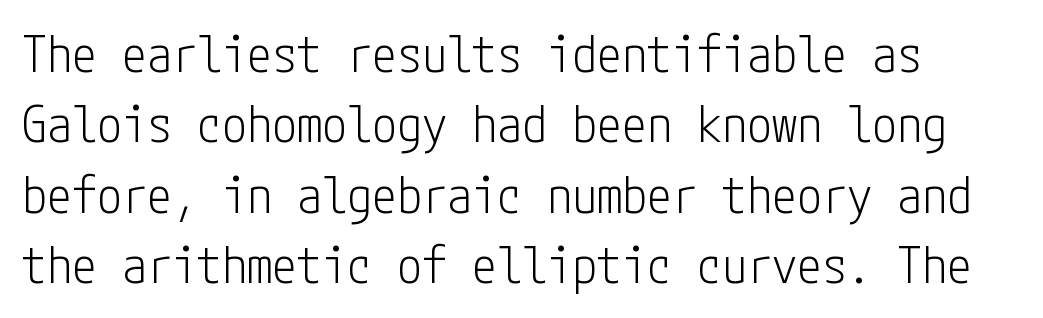
In terms of posture, this sample is upright. Each row of text sits above clean, open space. Compared with a typical body face, this is equally light or lighter still. Each letter's strokes conclude bluntly, with no projecting serifs. The letterforms sit shoulder to shoulder at normal distance. Notice how descenders clear the ascenders below comfortably — that's standard leading.
